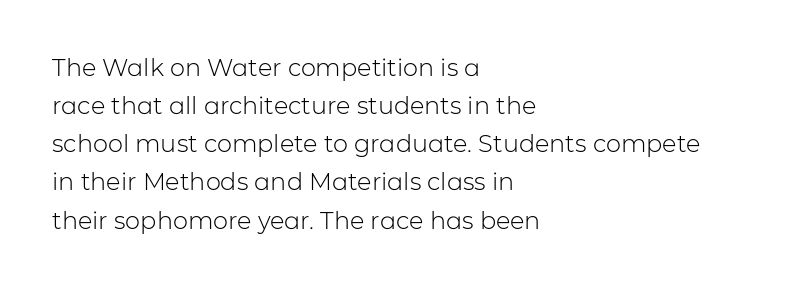
{"italic": "no", "bold": "no", "underline": "no", "align": "left", "line_spacing": "normal", "line_spacing_ratio": 1.59, "letter_spacing": "normal", "letter_spacing_em": 0.0, "glyph_px": 24}
